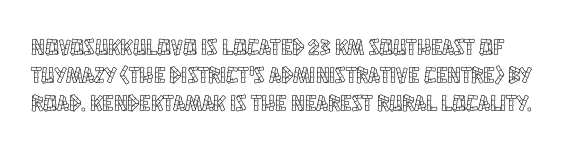
The image shows 23 px text type, upright; set line spacing 1.22x, normal letter spacing, not underlined.
